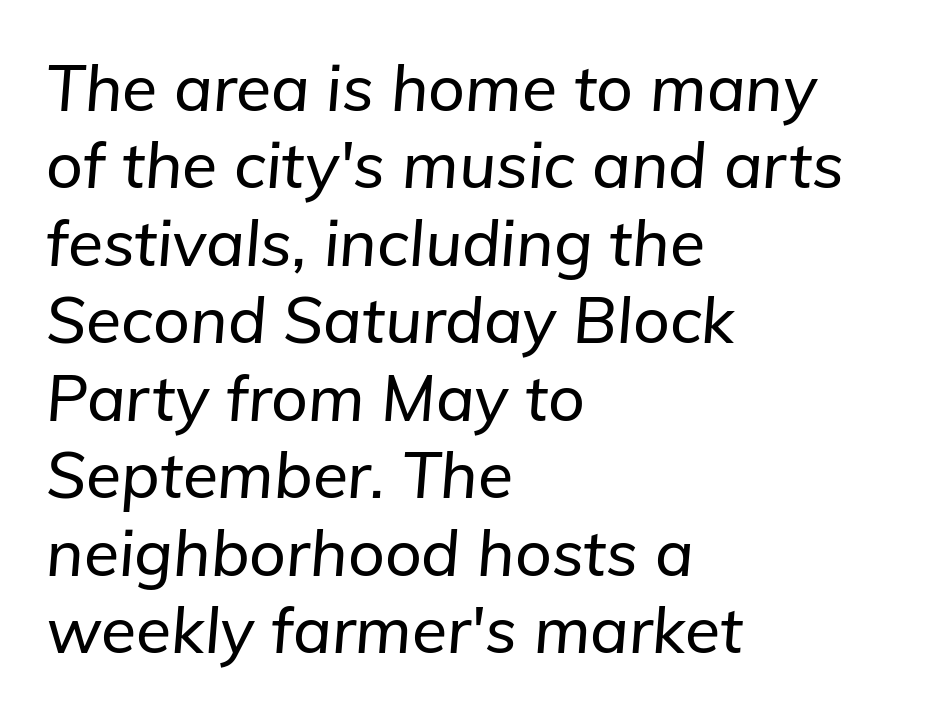
The image shows 64 px text type, italic (leaning right); set left-aligned, line spacing 1.21x, normal letter spacing, not underlined; low stroke contrast and a medium x-height.
